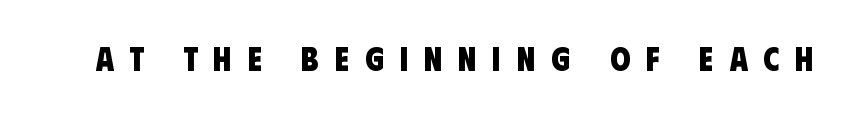
The image shows 33 px heavy, condensed sans-serif type; set unusually wide letter spacing (+0.48 em), not underlined; low stroke contrast and a large x-height.
